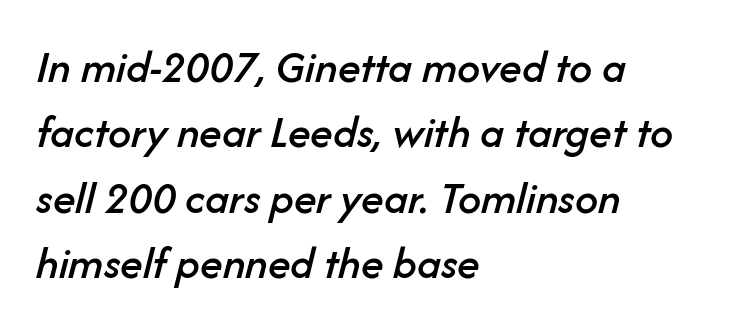
The image shows 46 px text type, italic (leaning right); set left-aligned, normal line spacing (1.42x), normal letter spacing, not underlined; low stroke contrast and a medium x-height.
